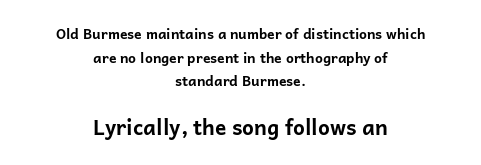
{"italic": "no", "bold": "yes", "underline": "no", "align": "center", "line_spacing": "normal", "line_spacing_ratio": 1.69, "letter_spacing": "normal", "letter_spacing_em": 0.0, "larger_block": "second", "size_ratio": 1.5, "glyph_px": 21}
